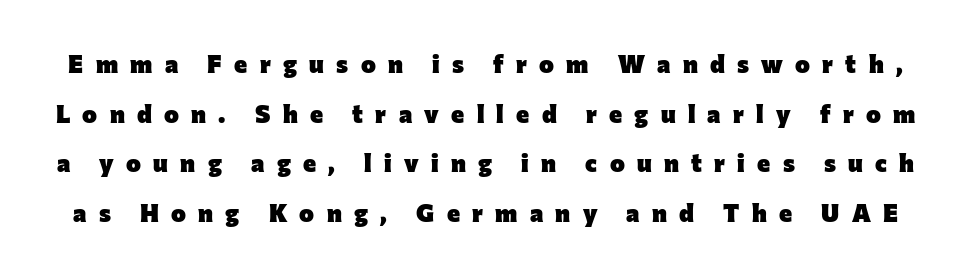
{"italic": "no", "bold": "yes", "underline": "no", "line_spacing": "loose", "line_spacing_ratio": 1.99, "letter_spacing": "wide", "letter_spacing_em": 0.49, "glyph_px": 25}
